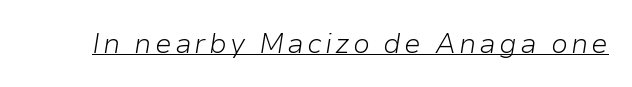
The image shows 28 px light type, italic (leaning right); set underlined; low stroke contrast and a medium x-height.
